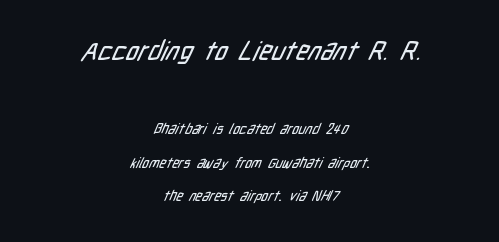
The image shows 26 px text type; set centered, loose line spacing (2.4x), normal letter spacing, not underlined; the first (top) block is 1.86x larger.
